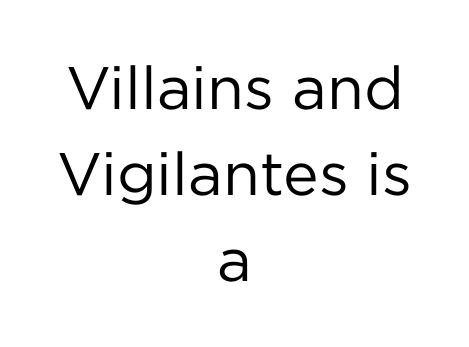
The image shows 60 px regular-weight sans-serif type, upright; set centered, normal line spacing (1.43x), normal letter spacing, not underlined; low stroke contrast and a medium x-height.
